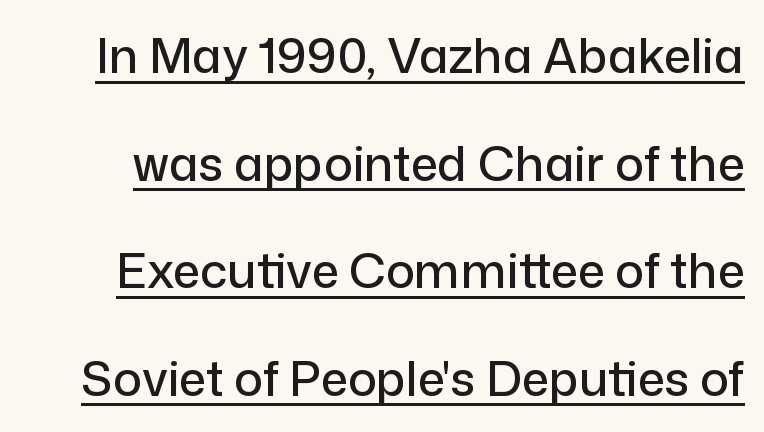
Q: Is the text italic (slanted)? A: No, it is upright.
Q: Is the typeface a serif or a sans-serif typeface? A: Sans-serif.
Q: Is the text underlined? A: Yes.
Q: Is the spacing between letters normal or unusually wide? A: Normal.
Q: Is the spacing between lines tight, normal or loose? A: Loose.
Q: Width (condensed, normal, or wide)? A: Normal.
Q: Stroke contrast? A: Low.
Q: x-height? A: Medium.
Q: Monospaced? A: No.
